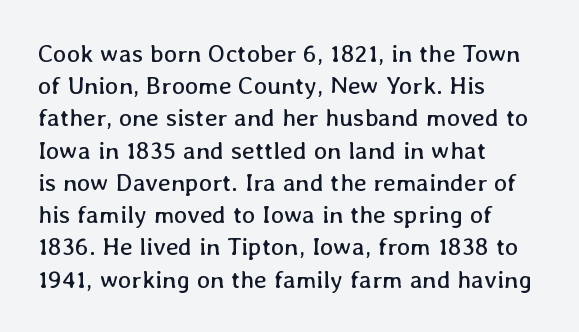
The image shows 25 px text type, upright; set left-aligned, normal line spacing (1.29x), normal letter spacing, not underlined.
